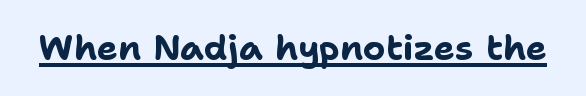
{"serif": "no", "italic": "no", "bold": "yes", "weight": "bold", "width": "normal", "stroke_contrast": "low", "x_height": "medium", "monospaced": "no", "underline": "yes", "letter_spacing": "normal", "letter_spacing_em": 0.0, "glyph_px": 35}
